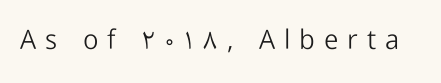
{"italic": "no", "bold": "no", "underline": "no", "letter_spacing": "wide", "letter_spacing_em": 0.33, "glyph_px": 27}
